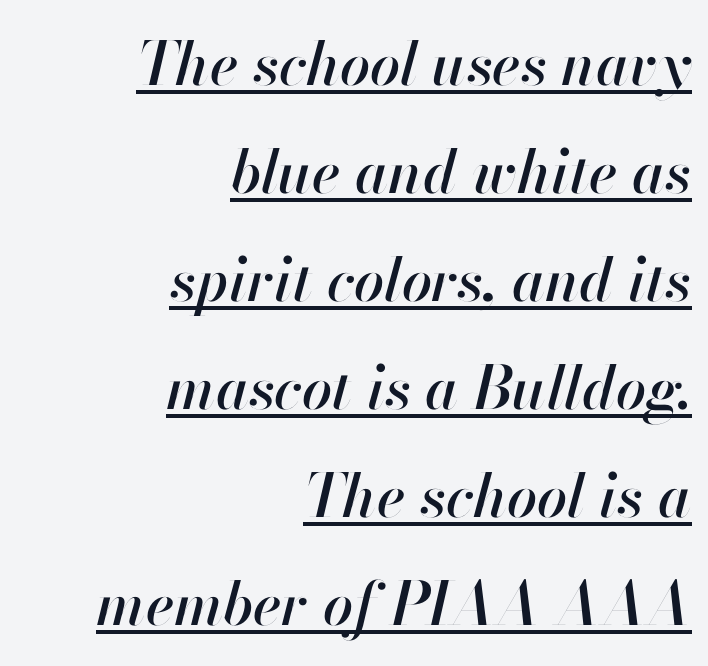
Characters are canted at an angle relative to the baseline's perpendicular. The specimen includes a rule beneath the text block's lines. Proportional: the letters do not fall into vertical columns. Caption: multi-line text, flush right, ragged left.
